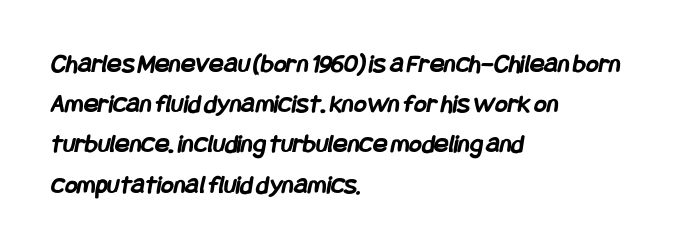
{"bold": "yes", "underline": "no", "align": "left", "line_spacing": "normal", "line_spacing_ratio": 1.49, "letter_spacing": "normal", "letter_spacing_em": 0.0, "glyph_px": 27}
